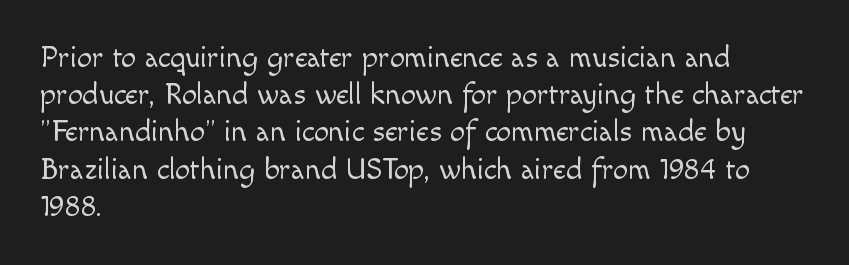
Honestly, there is no underline to notice here at all. The passage shown has conventional tracking throughout. Each letter keeps its own natural width here, so spacing adapts to shape. Is this a heavy cut? Hardly; it is regular or lighter. The ragged edge is on the right, which tells us the setting is flush left.
